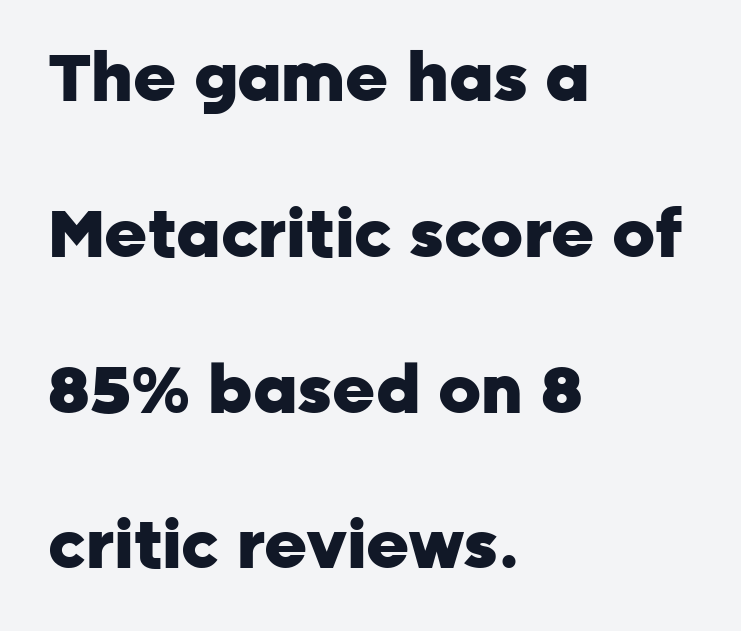
{"serif": "no", "italic": "no", "bold": "yes", "weight": "heavy", "width": "normal", "stroke_contrast": "low", "x_height": "medium", "monospaced": "no", "underline": "no", "align": "left", "line_spacing": "loose", "line_spacing_ratio": 2.36, "letter_spacing": "normal", "letter_spacing_em": 0.0, "glyph_px": 66}
